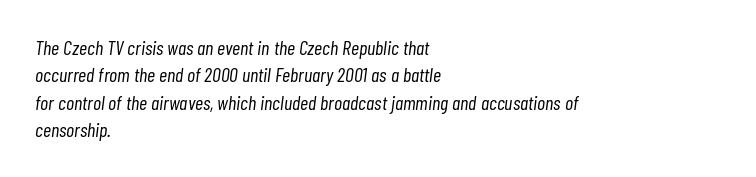
Is this a heavy cut? Hardly; it is regular or lighter. The rendering anchors every line to the left-hand side. Baseline-to-baseline distance is the conventional proportion of letter height. The tracking reads as untouched default to a designer's eye. Style check: oblique.
